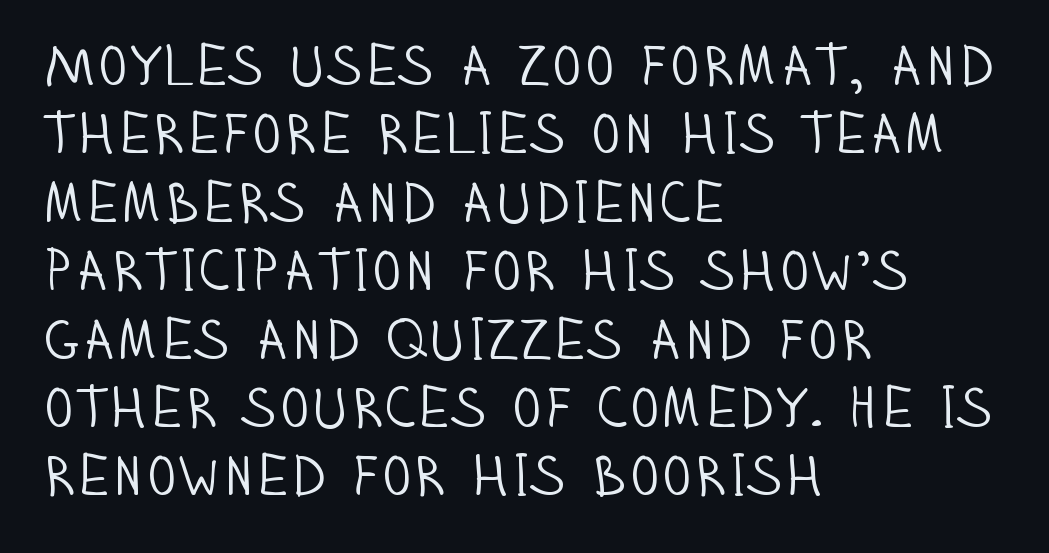
Stems here are at most as thick as an everyday book face. This sample uses plain, unmodified letter spacing. Style check: upright. Leftover space on each line is placed entirely after the last word.
